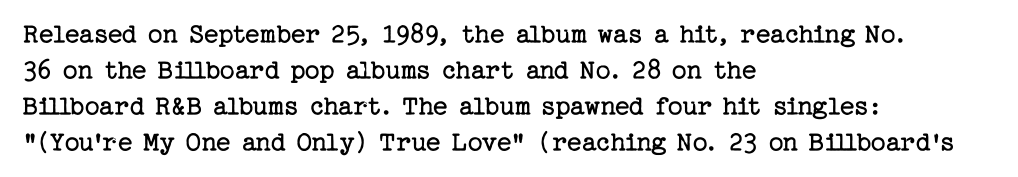
Q: Is the text bold? A: No.
Q: Is the text italic (slanted)? A: No, it is upright.
Q: Is the typeface a serif or a sans-serif typeface? A: Serif.
Q: Is the text underlined? A: No.
Q: How is the paragraph aligned? A: Left-aligned.
Q: Is the spacing between letters normal or unusually wide? A: Normal.
Q: Width (condensed, normal, or wide)? A: Normal.
Q: Stroke contrast? A: Low.
Q: x-height? A: Medium.
